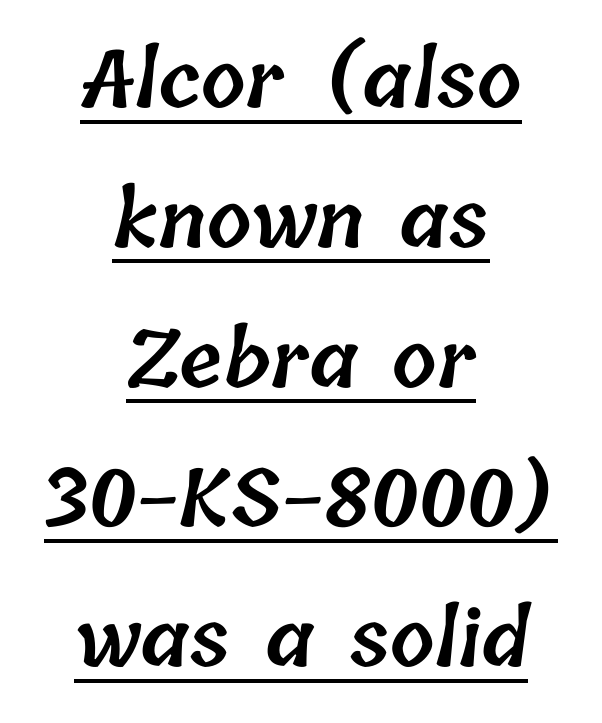
Short and long lines alike share a common midpoint. The specimen includes a rule beneath the text block's lines. Heft: intermediate — a semibold. Words appear dense and cohesive because spacing is normal. Proportional: the letters do not fall into vertical columns.
